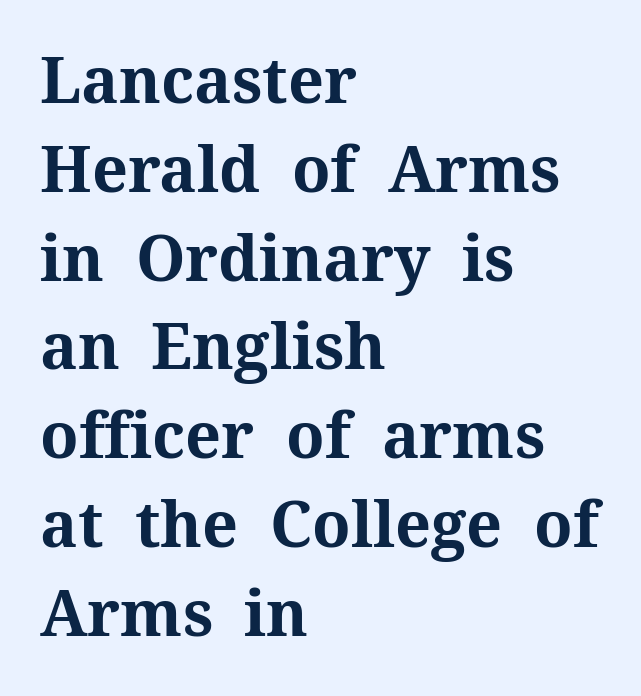
{"serif": "yes", "italic": "no", "bold": "yes", "weight": "bold", "width": "normal", "stroke_contrast": "medium", "x_height": "medium", "monospaced": "no", "underline": "no", "align": "left", "line_spacing": "normal", "line_spacing_ratio": 1.41, "letter_spacing": "normal", "letter_spacing_em": 0.0, "glyph_px": 63}
